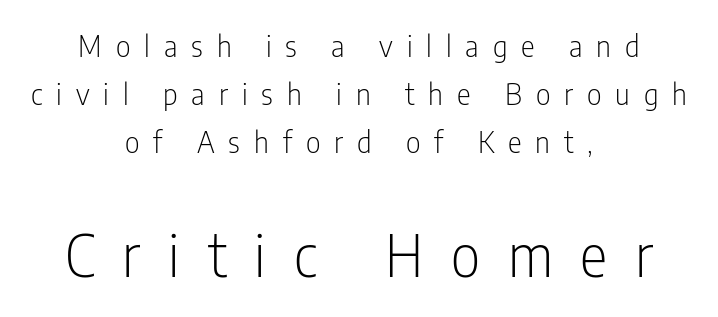
Q: Is the text bold? A: No.
Q: Is the text italic (slanted)? A: No, it is upright.
Q: Is the typeface a serif or a sans-serif typeface? A: Sans-serif.
Q: Is the text underlined? A: No.
Q: How is the paragraph aligned? A: Centered.
Q: Is the spacing between letters normal or unusually wide? A: Unusually wide.
Q: Is the spacing between lines tight, normal or loose? A: Normal.
Q: Which block of text is set in a larger size, the first (top) or the second (bottom)? A: The second (bottom) one.
Q: Width (condensed, normal, or wide)? A: Condensed.
Q: Stroke contrast? A: Low.
Q: x-height? A: Medium.
Q: Monospaced? A: No.
